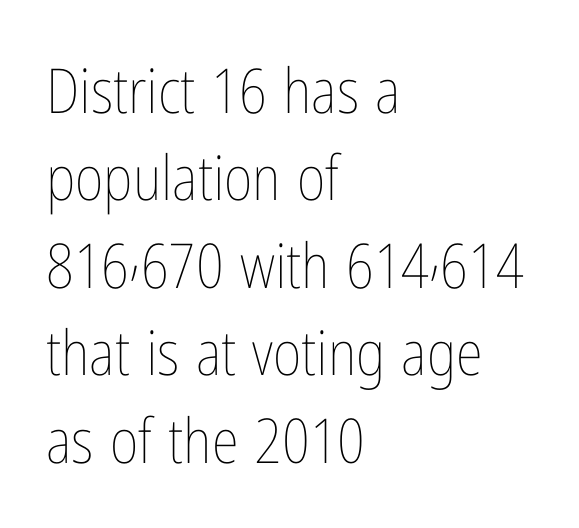
Weight: not bold — regular or lighter. Notice how the passage keeps a crisp vertical edge on the left only. You could not count columns in this text — the font is proportionally spaced. Quick note: underline off. Style check: upright.
